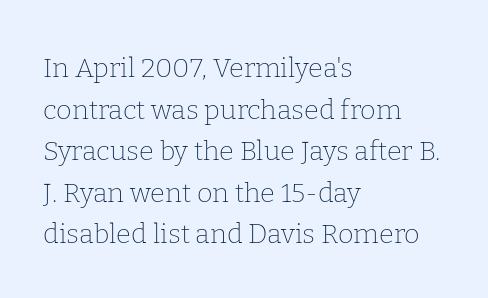
This sample uses an upright cut, with every glyph sitting square on the baseline. Lines of text with bare space underneath. The setting favours the left margin, as ordinary paragraphs usually do. Leading: standard. The typesetting does not lean heavy: it is not bold. You could call the tracking neutral — neither tight nor loose.
